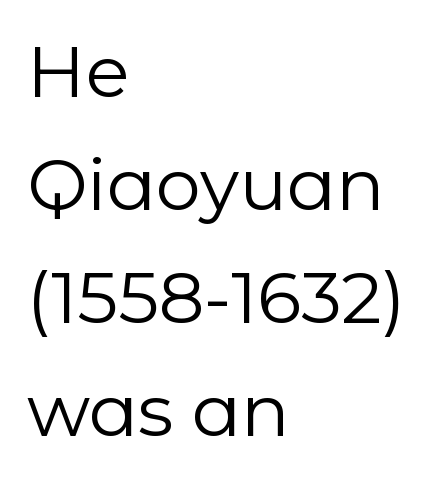
Q: Is the text bold? A: No.
Q: Is the text italic (slanted)? A: No, it is upright.
Q: Is the typeface a serif or a sans-serif typeface? A: Sans-serif.
Q: Is the text underlined? A: No.
Q: How is the paragraph aligned? A: Left-aligned.
Q: Is the spacing between letters normal or unusually wide? A: Normal.
Q: Is the spacing between lines tight, normal or loose? A: Normal.
Q: Width (condensed, normal, or wide)? A: Normal.
Q: Stroke contrast? A: Low.
Q: x-height? A: Medium.
Q: Monospaced? A: No.
